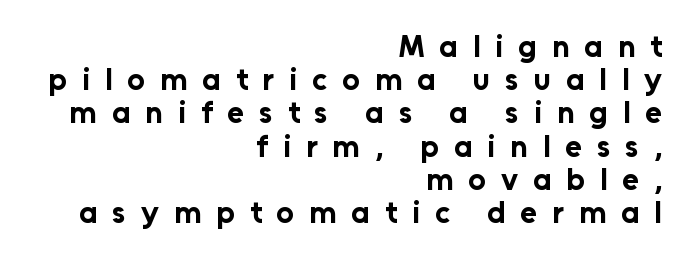
The image shows 31 px bold sans-serif type, upright; set right-aligned, tight line spacing (1.07x), unusually wide letter spacing (+0.48 em), not underlined; low stroke contrast and a medium x-height.
